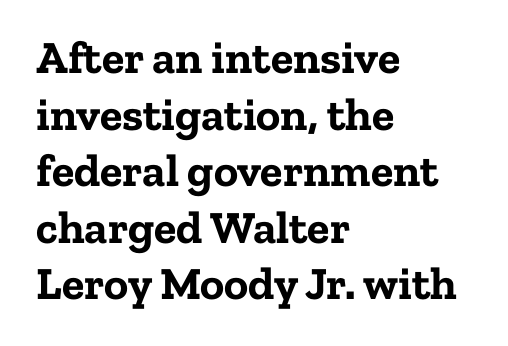
{"serif": "yes", "italic": "no", "bold": "yes", "weight": "bold", "width": "normal", "stroke_contrast": "low", "x_height": "medium", "monospaced": "no", "underline": "no", "align": "left", "line_spacing_ratio": 1.23, "letter_spacing": "normal", "letter_spacing_em": 0.0, "glyph_px": 46}
